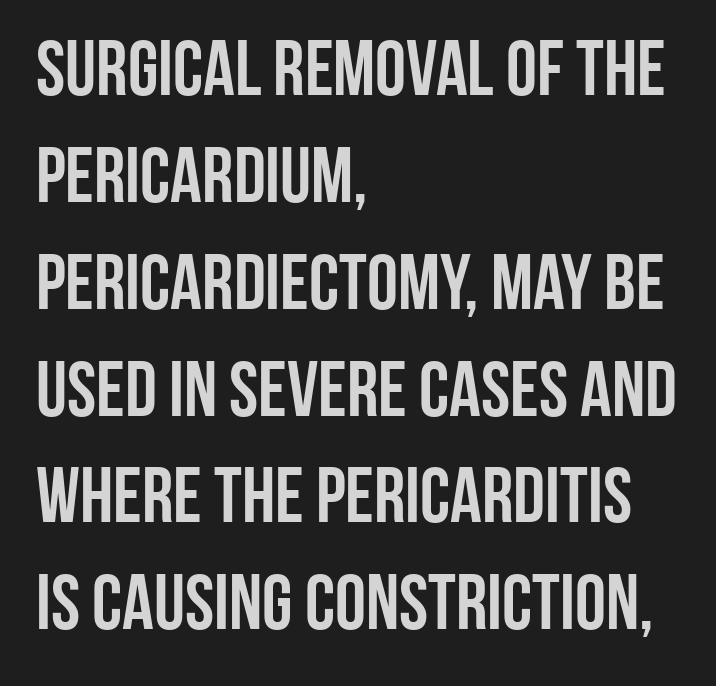
Q: Is the text italic (slanted)? A: No, it is upright.
Q: Is the typeface a serif or a sans-serif typeface? A: Sans-serif.
Q: Is the text underlined? A: No.
Q: How is the paragraph aligned? A: Left-aligned.
Q: Is the spacing between letters normal or unusually wide? A: Normal.
Q: Is the spacing between lines tight, normal or loose? A: Normal.
Q: Width (condensed, normal, or wide)? A: Condensed.
Q: Stroke contrast? A: Low.
Q: x-height? A: Large.
Q: Monospaced? A: No.
